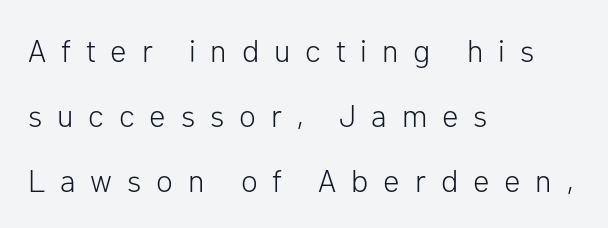
Q: Is the text bold? A: No.
Q: Is the text italic (slanted)? A: No, it is upright.
Q: Is the typeface a serif or a sans-serif typeface? A: Sans-serif.
Q: Is the text underlined? A: No.
Q: How is the paragraph aligned? A: Left-aligned.
Q: Is the spacing between letters normal or unusually wide? A: Unusually wide.
Q: Is the spacing between lines tight, normal or loose? A: Loose.
Q: Width (condensed, normal, or wide)? A: Normal.
Q: Stroke contrast? A: Low.
Q: x-height? A: Medium.
Q: Monospaced? A: No.
